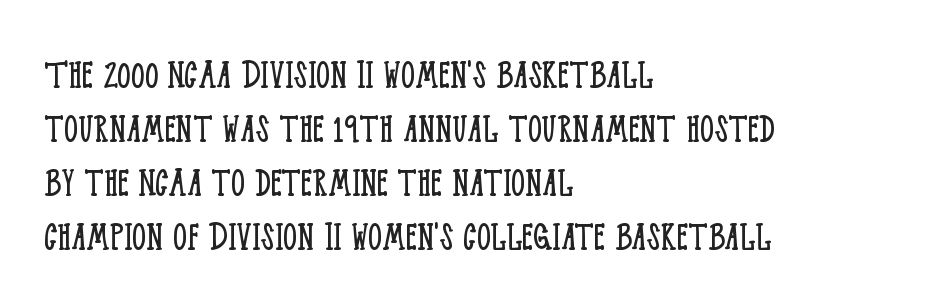
Q: Is the text bold? A: No.
Q: Is the text italic (slanted)? A: No, it is upright.
Q: Is the typeface a serif or a sans-serif typeface? A: Serif.
Q: Is the text underlined? A: No.
Q: How is the paragraph aligned? A: Left-aligned.
Q: Is the spacing between letters normal or unusually wide? A: Normal.
Q: Width (condensed, normal, or wide)? A: Condensed.
Q: Stroke contrast? A: Low.
Q: x-height? A: Large.
Q: Monospaced? A: No.
